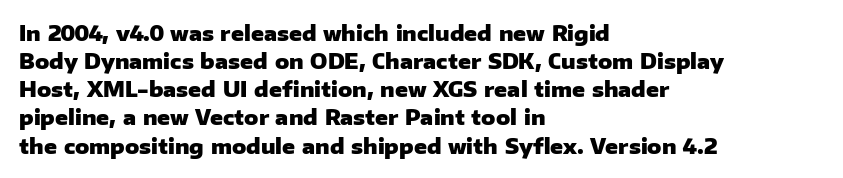
The image shows 21 px bold type, upright; set left-aligned, normal line spacing (1.34x), normal letter spacing, not underlined.
